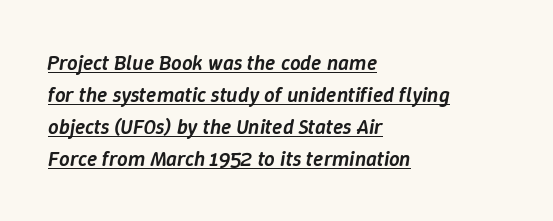
Horizontal bands of white between lines are of average thickness. The letters sit at their default tracking, neither squeezed nor spread. The axis of the letterforms is tilted away from vertical. A classic flush-left, rag-right setting is used for this passage.
